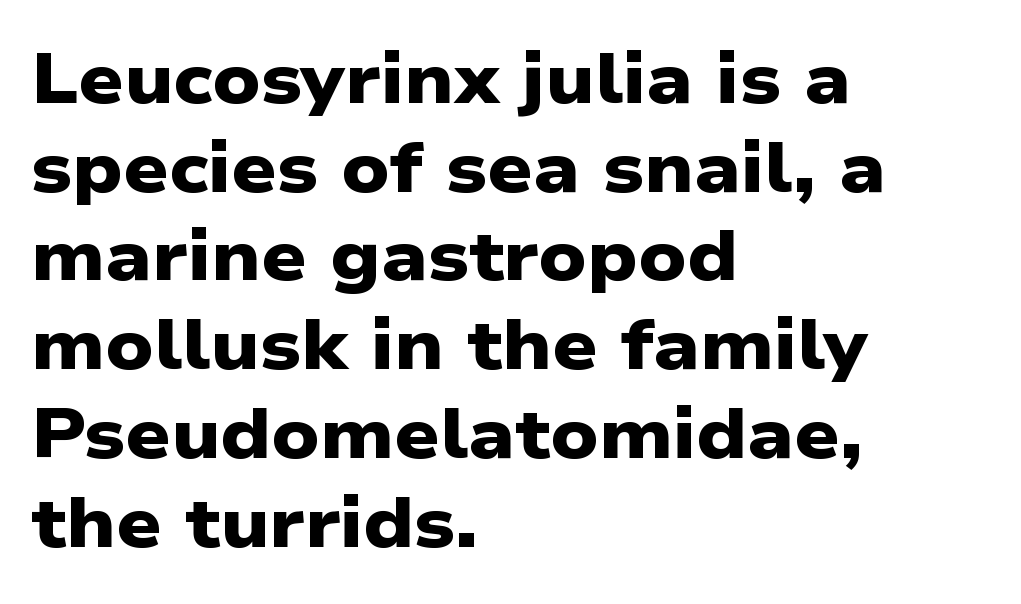
Regular leading. Default kerning and tracking; the words read as compact shapes. You can tell from the bare stems that sans-serif type was used. Looks like regular typesetting: each glyph gets only the width it needs. The text block is weighted toward the left margin, trailing off unevenly rightward.
